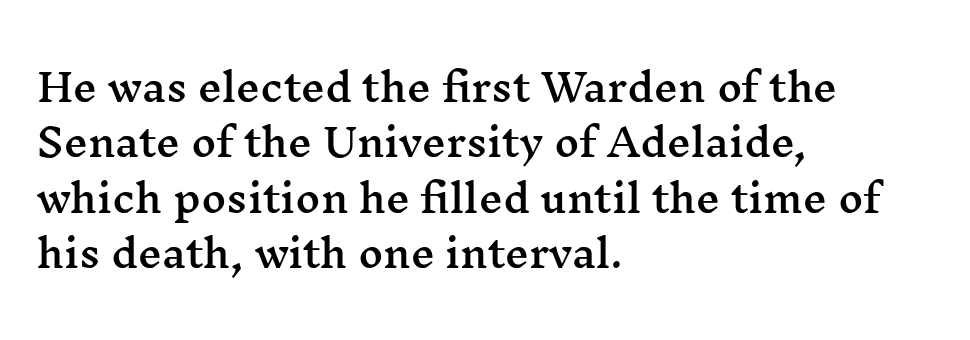
{"serif": "yes", "italic": "no", "width": "wide", "stroke_contrast": "medium", "x_height": "medium", "monospaced": "no", "underline": "no", "align": "left", "line_spacing": "normal", "line_spacing_ratio": 1.46, "letter_spacing": "normal", "letter_spacing_em": 0.0, "glyph_px": 38}
